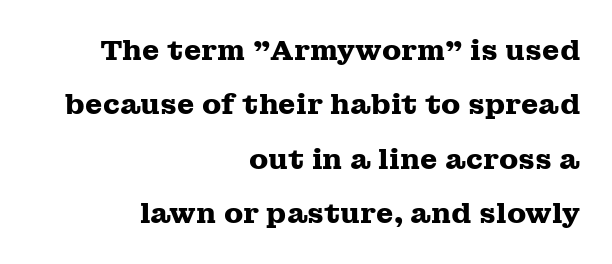
{"serif": "yes", "italic": "no", "bold": "yes", "weight": "heavy", "width": "wide", "stroke_contrast": "medium", "x_height": "medium", "monospaced": "no", "underline": "no", "align": "right", "line_spacing": "loose", "line_spacing_ratio": 1.94, "letter_spacing": "normal", "letter_spacing_em": 0.0, "glyph_px": 28}
